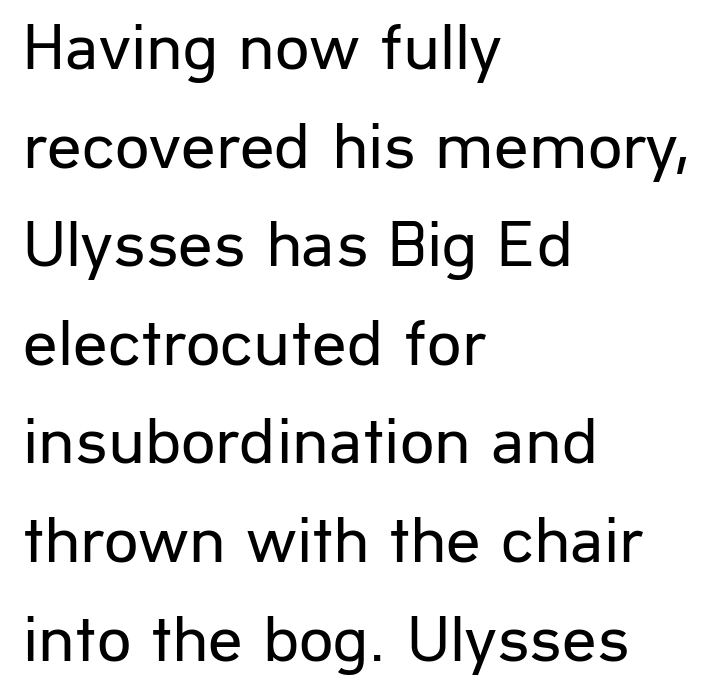
The image shows 68 px regular-weight sans-serif type, upright; set left-aligned, normal line spacing (1.45x), normal letter spacing, not underlined; low stroke contrast and a medium x-height.
